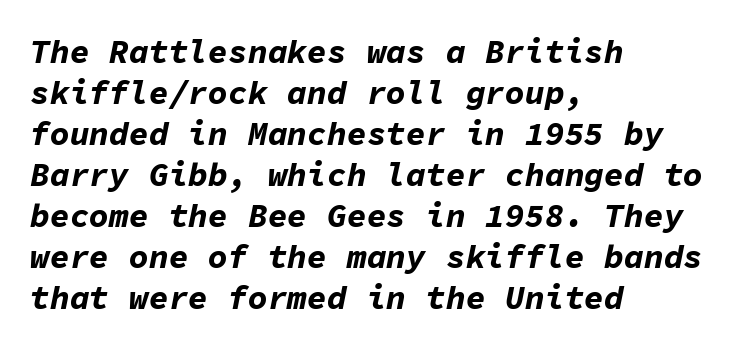
Q: Is the text bold? A: Yes.
Q: Is the text italic (slanted)? A: Yes, it leans right by about 11 degrees.
Q: Is the text underlined? A: No.
Q: How is the paragraph aligned? A: Left-aligned.
Q: Is the spacing between letters normal or unusually wide? A: Normal.
Q: Width (condensed, normal, or wide)? A: Normal.
Q: Stroke contrast? A: Low.
Q: x-height? A: Medium.
Q: Monospaced? A: Yes.
